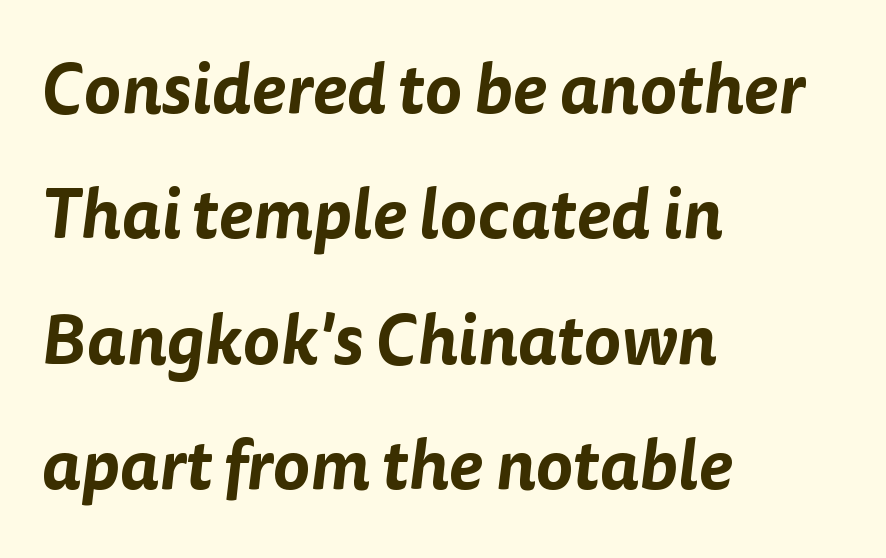
{"serif": "no", "width": "normal", "stroke_contrast": "low", "x_height": "medium", "monospaced": "no", "underline": "no", "align": "left", "line_spacing_ratio": 1.79, "letter_spacing": "normal", "letter_spacing_em": 0.0, "glyph_px": 70}
